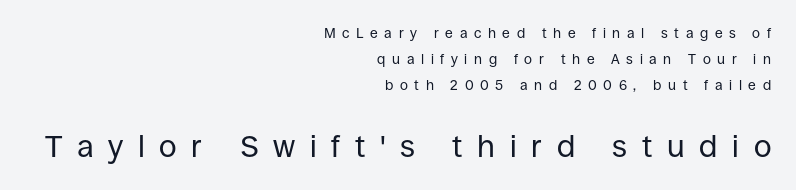
The image shows 31 px regular-weight sans-serif type, upright; set right-aligned, line spacing 1.86x, unusually wide letter spacing (+0.47 em), not underlined; the second (bottom) block is 2.21x larger; low stroke contrast and a large x-height.
